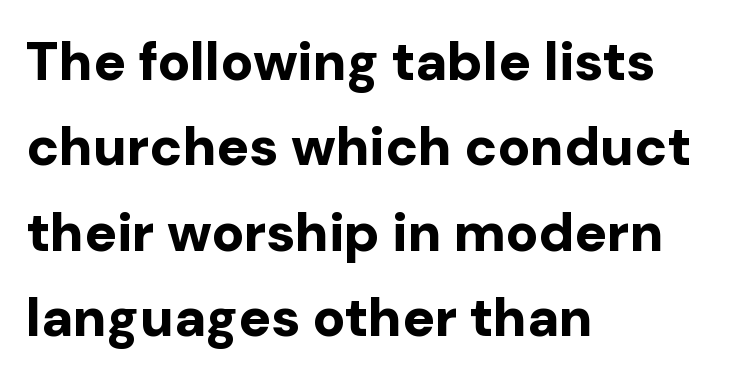
Typeset ragged right — the left edge is the straight one. Students, observe: this is what conventionally led text looks like. In terms of letterform style, serifs are entirely absent. You could not count columns in this text — the font is proportionally spaced. Unmarked baselines from the first word to the last.
